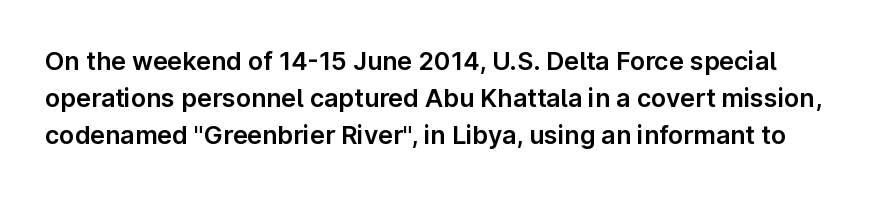
No extra tracking has been applied to these lines. This rendering features lettering with no underline. The type sits square on the baseline with zero lean. What's the leading like? Ordinary, nothing unusual.
